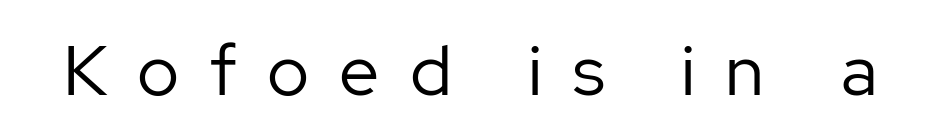
{"serif": "no", "italic": "no", "bold": "no", "weight": "regular", "width": "normal", "stroke_contrast": "low", "x_height": "medium", "monospaced": "no", "underline": "no", "letter_spacing": "wide", "letter_spacing_em": 0.43, "glyph_px": 71}
